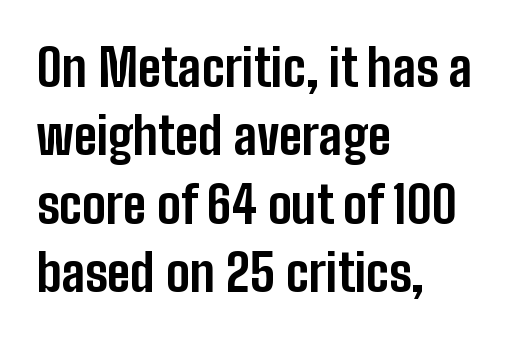
Q: Is the text bold? A: Yes.
Q: Is the text italic (slanted)? A: No, it is upright.
Q: Is the typeface a serif or a sans-serif typeface? A: Sans-serif.
Q: Is the text underlined? A: No.
Q: How is the paragraph aligned? A: Left-aligned.
Q: Is the spacing between letters normal or unusually wide? A: Normal.
Q: Is the spacing between lines tight, normal or loose? A: Normal.
Q: Width (condensed, normal, or wide)? A: Condensed.
Q: Stroke contrast? A: Low.
Q: x-height? A: Medium.
Q: Monospaced? A: No.
